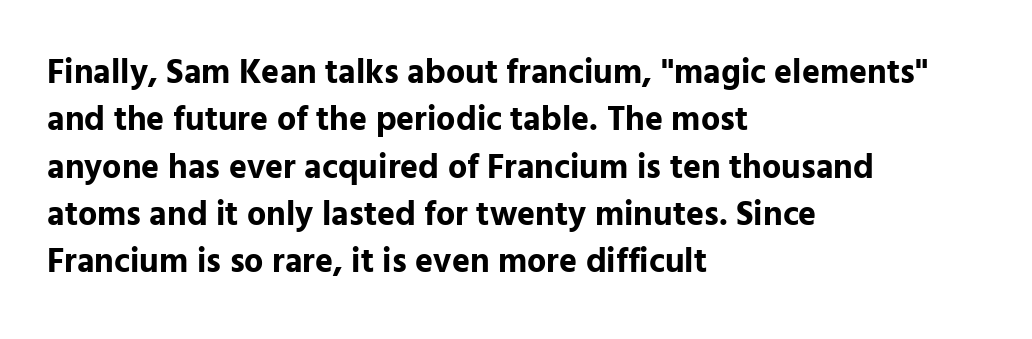
The lines are quadded left. Lines of text with bare space underneath. This rendering leaves character spacing at its baseline value. Ordinary non-slanted type is in use. I'd call this a sans setting — the letters go barefoot.
